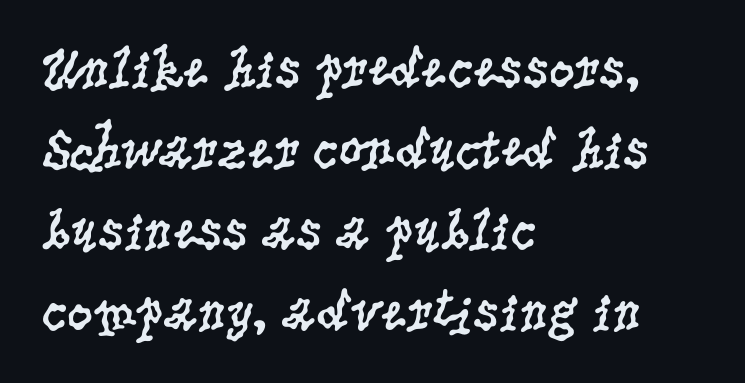
Q: Is the text bold? A: No.
Q: Is the typeface a serif or a sans-serif typeface? A: Serif.
Q: Is the text underlined? A: No.
Q: How is the paragraph aligned? A: Left-aligned.
Q: Is the spacing between letters normal or unusually wide? A: Normal.
Q: Is the spacing between lines tight, normal or loose? A: Normal.
Q: Width (condensed, normal, or wide)? A: Condensed.
Q: Stroke contrast? A: Low.
Q: x-height? A: Large.
Q: Monospaced? A: No.
